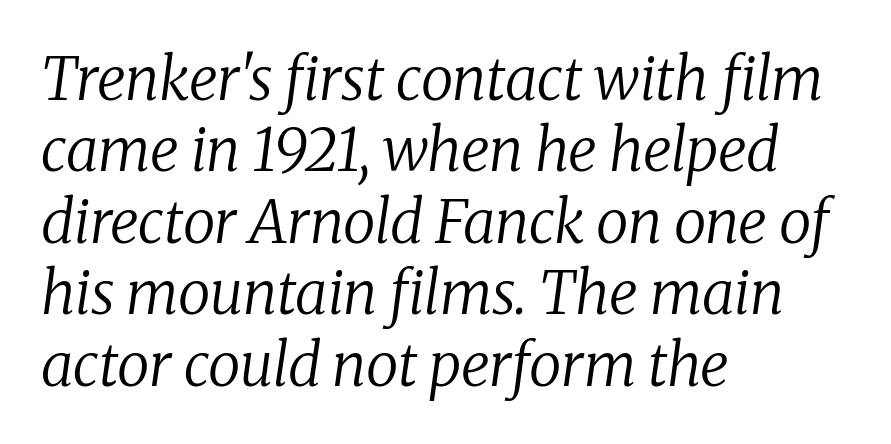
Q: Is the text bold? A: No.
Q: Is the text italic (slanted)? A: Yes, it leans right by about 8 degrees.
Q: Is the typeface a serif or a sans-serif typeface? A: Serif.
Q: Is the text underlined? A: No.
Q: How is the paragraph aligned? A: Left-aligned.
Q: Is the spacing between letters normal or unusually wide? A: Normal.
Q: Width (condensed, normal, or wide)? A: Normal.
Q: Stroke contrast? A: Low.
Q: x-height? A: Medium.
Q: Monospaced? A: No.
